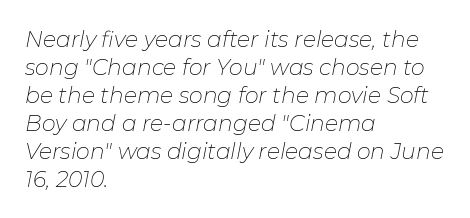
Just letters on the line, the space beneath them empty. The rag falls on the right side of this text block. Caption: standard tracking, unaltered. The passage shown leans; its letterforms are oblique.
